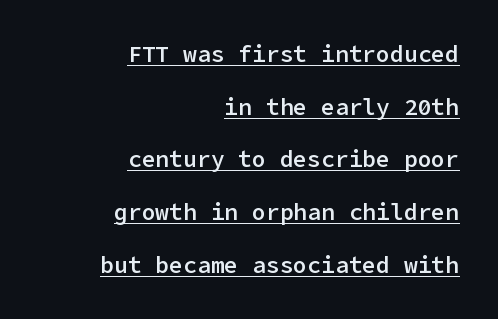
Q: Is the text bold? A: Semi-bold.
Q: Is the text italic (slanted)? A: No, it is upright.
Q: Is the text underlined? A: Yes.
Q: How is the paragraph aligned? A: Right-aligned.
Q: Is the spacing between letters normal or unusually wide? A: Normal.
Q: Is the spacing between lines tight, normal or loose? A: Loose.
